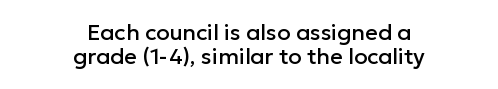
Q: Is the text italic (slanted)? A: No, it is upright.
Q: Is the text underlined? A: No.
Q: How is the paragraph aligned? A: Centered.
Q: Is the spacing between letters normal or unusually wide? A: Normal.
Q: Is the spacing between lines tight, normal or loose? A: Tight.
